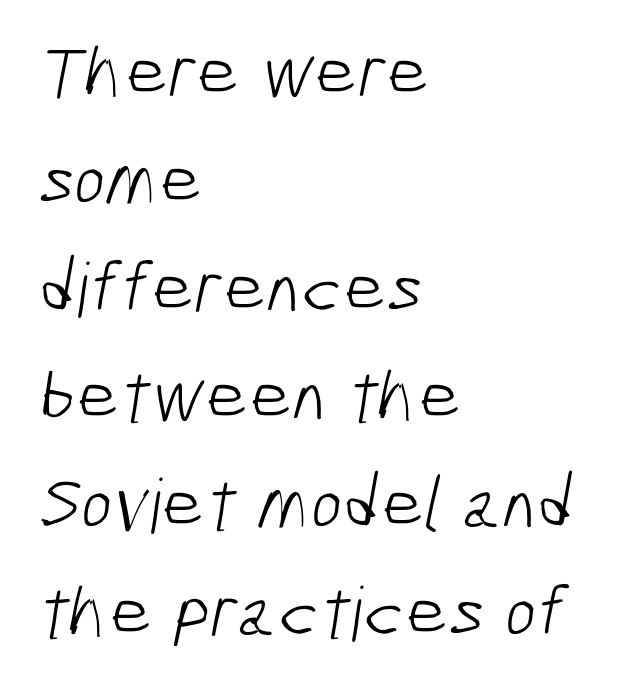
{"serif": "no", "bold": "no", "weight": "light", "width": "condensed", "stroke_contrast": "low", "x_height": "medium", "monospaced": "no", "underline": "no", "align": "left", "line_spacing": "normal", "line_spacing_ratio": 1.44, "letter_spacing": "normal", "letter_spacing_em": 0.0, "glyph_px": 75}
